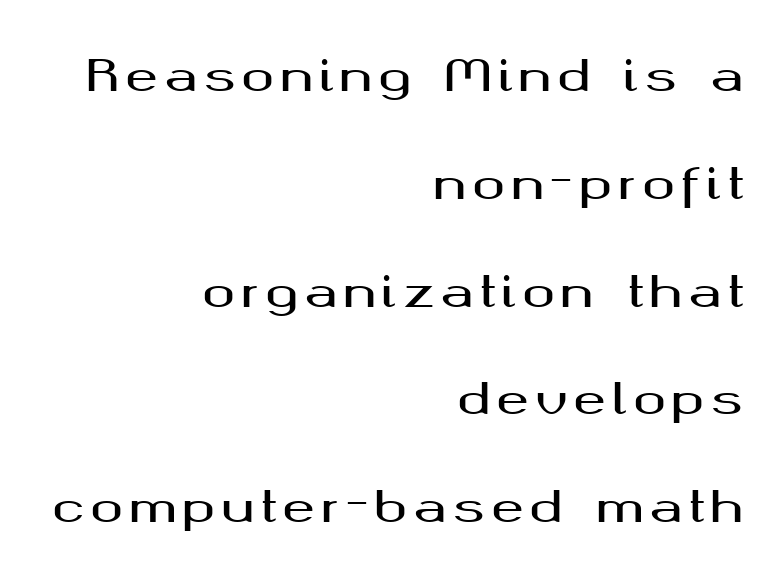
The image shows 44 px wide sans-serif type, upright; set right-aligned, loose line spacing (2.45x), not underlined; medium stroke contrast and a medium x-height.
